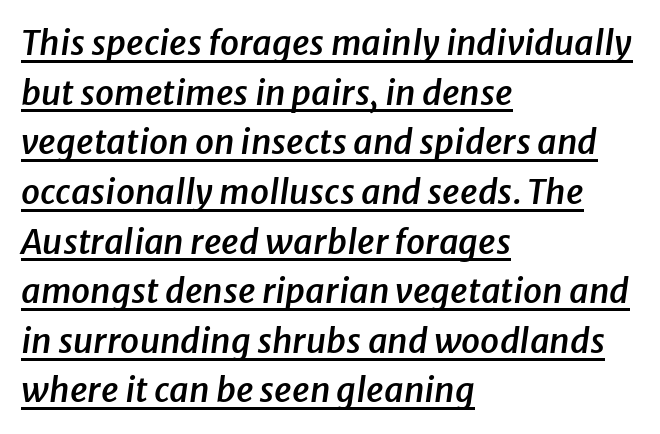
{"italic": "yes", "lean": "right", "slant_degrees": 8, "bold": "semi", "weight": "semibold", "width": "normal", "stroke_contrast": "low", "x_height": "medium", "monospaced": "no", "underline": "yes", "align": "left", "line_spacing": "normal", "line_spacing_ratio": 1.46, "letter_spacing": "normal", "letter_spacing_em": 0.0, "glyph_px": 34}
